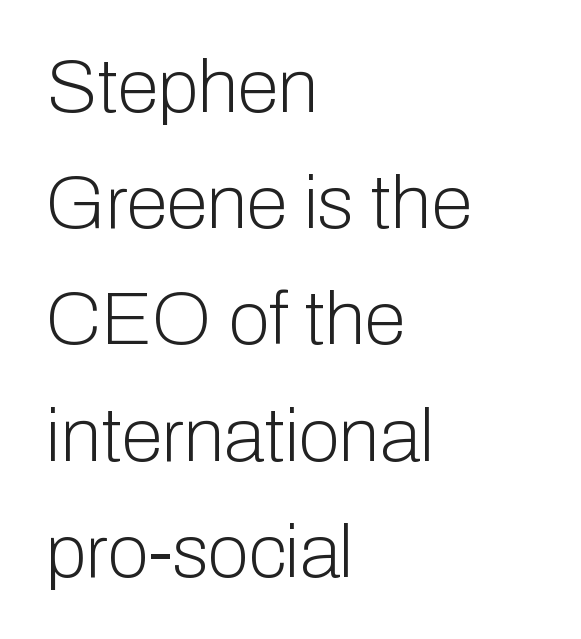
A typesetter would mark this as roman, not italic. Character widths vary here, with narrow letters taking less room than wide ones. Nothing sits at the stroke ends, so this counts as sans-serif. Quick note: underline off. Casual observation: everything's shoved over to the left. Leading: standard.
